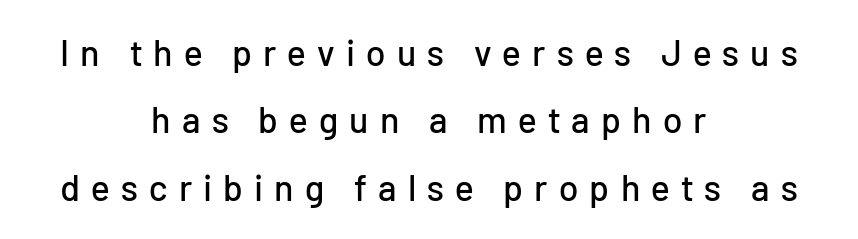
The image shows 36 px sans-serif type, upright; set centered, line spacing 1.87x, unusually wide letter spacing (+0.31 em), not underlined; low stroke contrast and a medium x-height.
